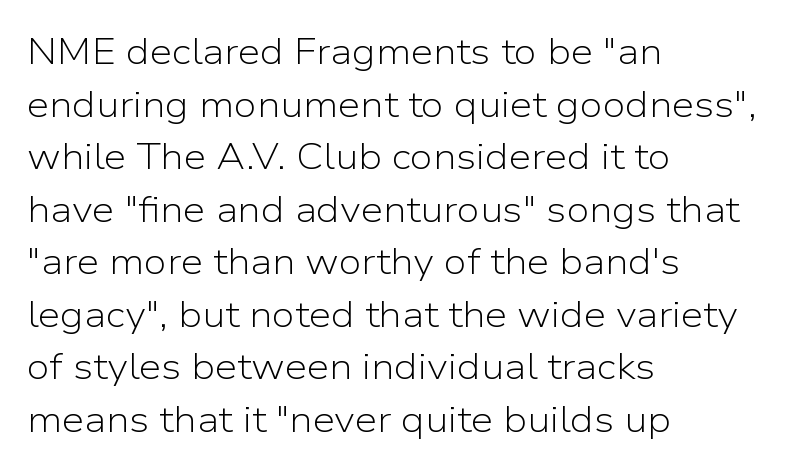
Q: Is the text bold? A: No.
Q: Is the text italic (slanted)? A: No, it is upright.
Q: Is the typeface a serif or a sans-serif typeface? A: Sans-serif.
Q: Is the text underlined? A: No.
Q: How is the paragraph aligned? A: Left-aligned.
Q: Is the spacing between letters normal or unusually wide? A: Normal.
Q: Is the spacing between lines tight, normal or loose? A: Normal.
Q: Width (condensed, normal, or wide)? A: Normal.
Q: Stroke contrast? A: Low.
Q: x-height? A: Medium.
Q: Monospaced? A: No.
